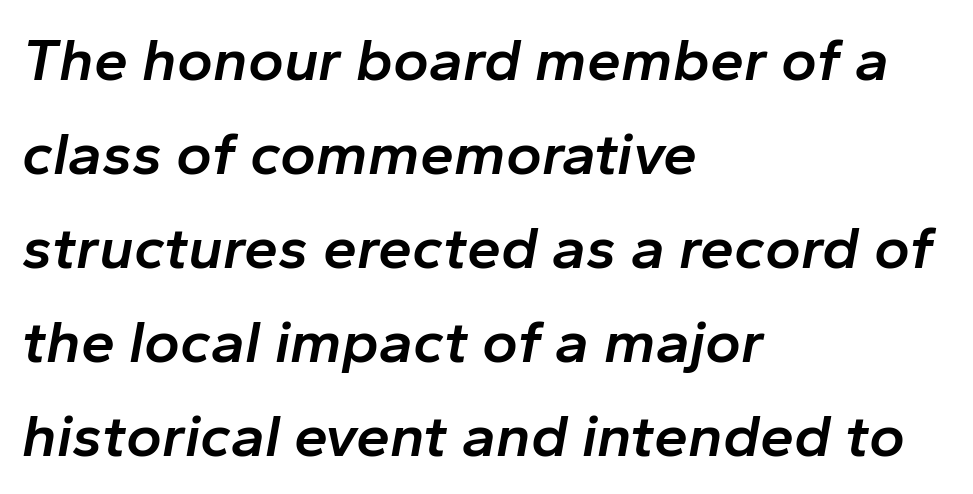
{"italic": "yes", "lean": "right", "slant_degrees": 10, "bold": "semi", "weight": "semibold", "width": "normal", "stroke_contrast": "low", "x_height": "medium", "monospaced": "no", "underline": "no", "align": "left", "line_spacing": "normal", "line_spacing_ratio": 1.54, "letter_spacing": "normal", "letter_spacing_em": 0.0, "glyph_px": 61}
